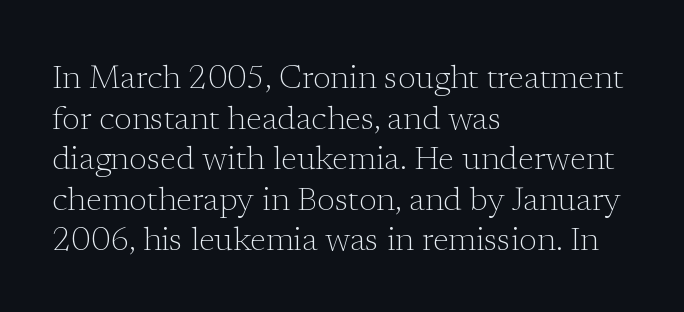
{"serif": "yes", "italic": "no", "bold": "no", "weight": "light", "width": "normal", "stroke_contrast": "low", "x_height": "medium", "monospaced": "no", "underline": "no", "align": "left", "line_spacing_ratio": 1.23, "letter_spacing": "normal", "letter_spacing_em": 0.0, "glyph_px": 33}
